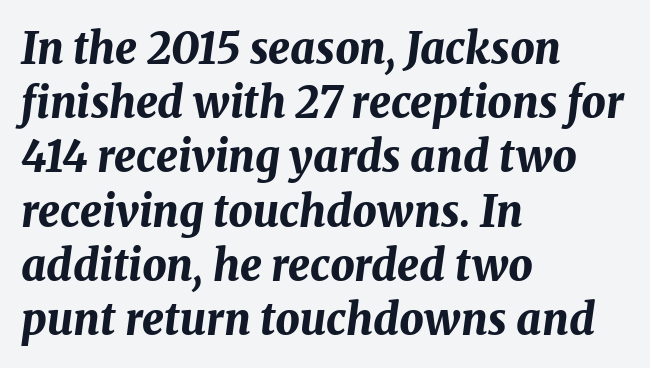
Heavy, bold letterforms. All the whitespace from short lines collects on the right. Note the varied advance widths — an 'i' is clearly narrower than an 'm'. Characters follow at the spacing the type designer built in. The gap between lines stays unmarked.
